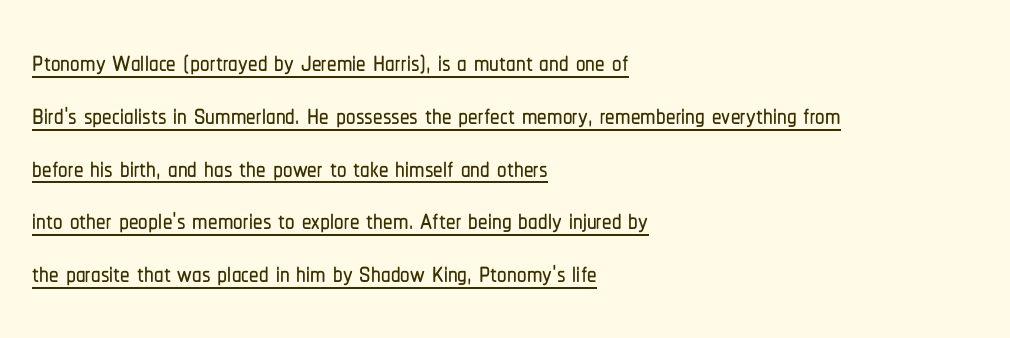
Q: Is the text italic (slanted)? A: No, it is upright.
Q: Is the typeface a serif or a sans-serif typeface? A: Sans-serif.
Q: Is the text underlined? A: Yes.
Q: How is the paragraph aligned? A: Left-aligned.
Q: Is the spacing between letters normal or unusually wide? A: Normal.
Q: Is the spacing between lines tight, normal or loose? A: Normal.
Q: Width (condensed, normal, or wide)? A: Condensed.
Q: Stroke contrast? A: Low.
Q: x-height? A: Medium.
Q: Monospaced? A: No.
